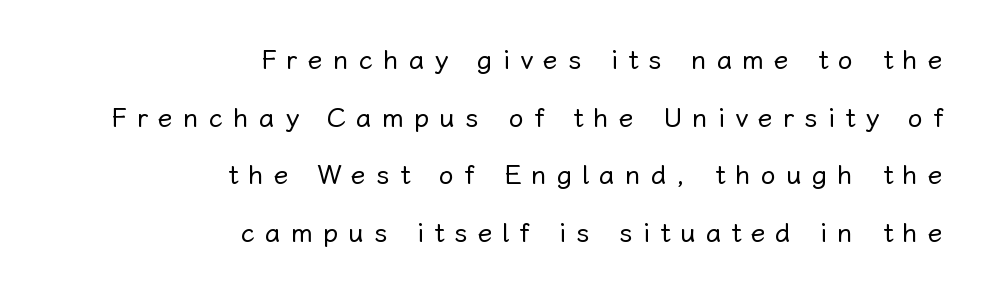
A flush-right, rag-left setting is used for this passage. The font is comparable to plain body text, perhaps lighter. Tracking value appears strongly positive — letters spread wide. Descender tails drop into unmarked territory.
